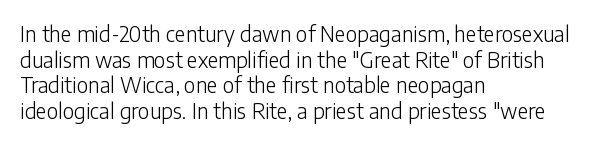
{"italic": "no", "bold": "no", "underline": "no", "align": "left", "line_spacing_ratio": 1.22, "letter_spacing": "normal", "letter_spacing_em": 0.0, "glyph_px": 21}
